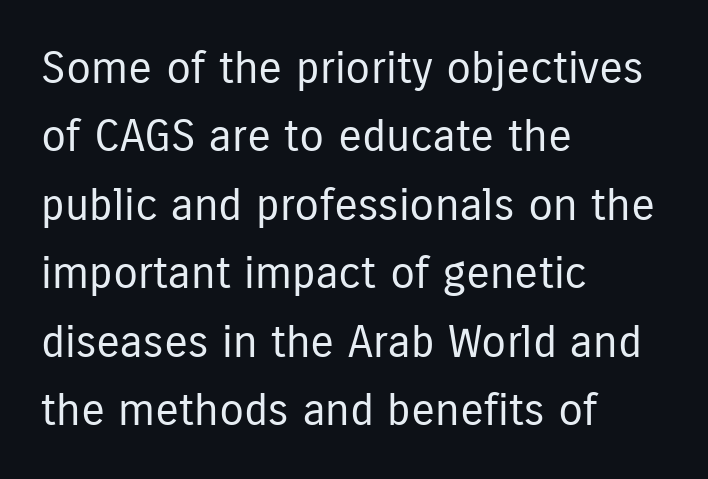
The image shows 45 px regular-weight, condensed sans-serif type, upright; set left-aligned, normal line spacing (1.52x), normal letter spacing, not underlined; low stroke contrast and a medium x-height.
